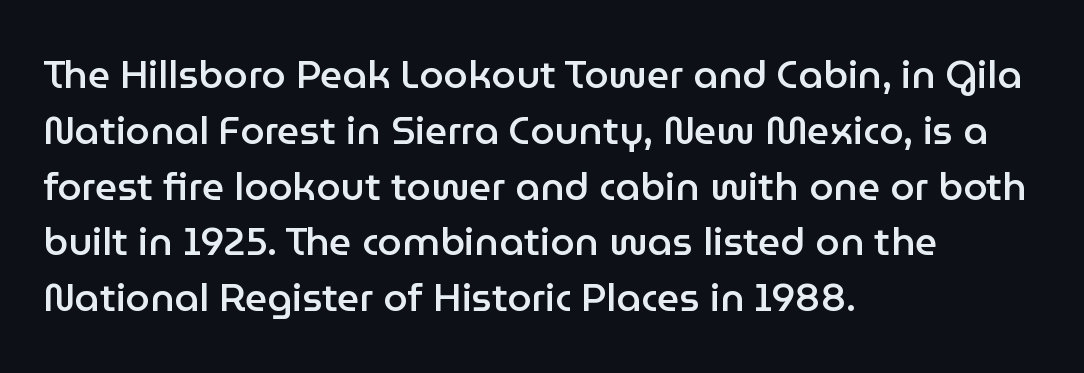
The face used here is rendered with its standard letterfit. This sample has the flowing, uneven cadence of proportional lettering. The letters are semibold — heavier than regular but short of a full bold. Honestly, the row spacing looks completely unremarkable.
